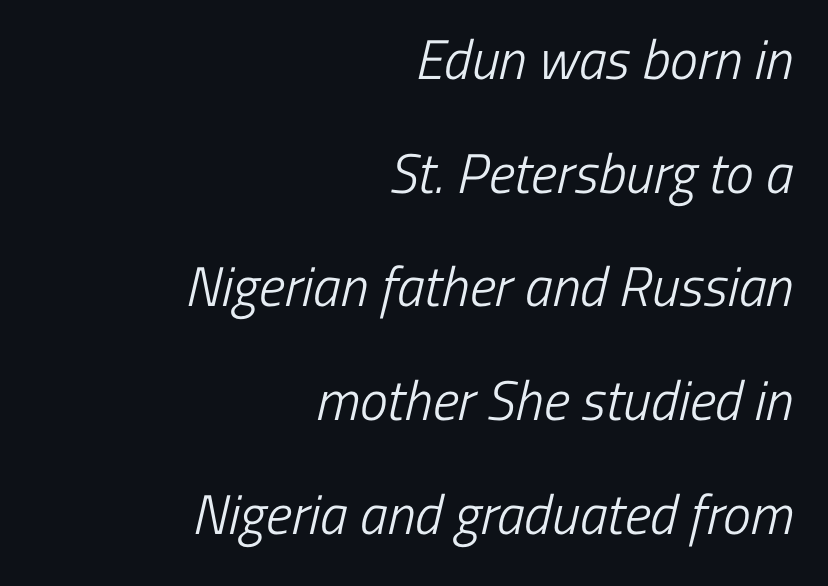
Q: Is the text bold? A: No.
Q: Is the typeface a serif or a sans-serif typeface? A: Sans-serif.
Q: Is the text underlined? A: No.
Q: How is the paragraph aligned? A: Right-aligned.
Q: Is the spacing between letters normal or unusually wide? A: Normal.
Q: Is the spacing between lines tight, normal or loose? A: Loose.
Q: Width (condensed, normal, or wide)? A: Condensed.
Q: Stroke contrast? A: Low.
Q: x-height? A: Medium.
Q: Monospaced? A: No.
